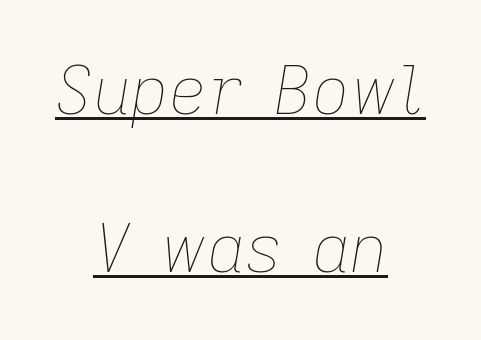
The image shows 66 px thin type, italic (leaning right); set centered, loose line spacing (2.39x), normal letter spacing, underlined; low stroke contrast and a medium x-height.
